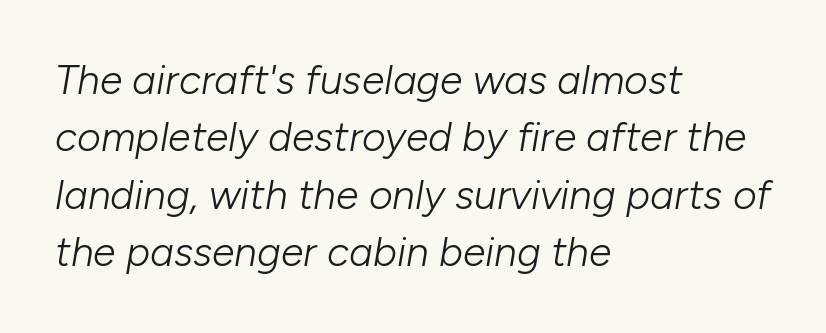
The image shows 41 px light type, italic (leaning right); set left-aligned, normal line spacing (1.4x), normal letter spacing, not underlined; low stroke contrast and a medium x-height.
